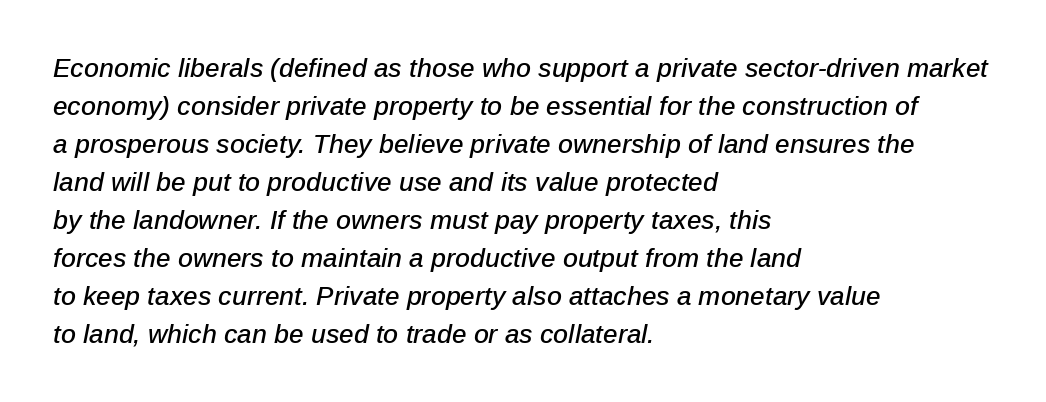
The vertical gap from one line to the next is medium. The text block is weighted toward the left margin, trailing off unevenly rightward. The space directly below the letters is spotless. Posture: slanted. Characters follow at the spacing the type designer built in.
